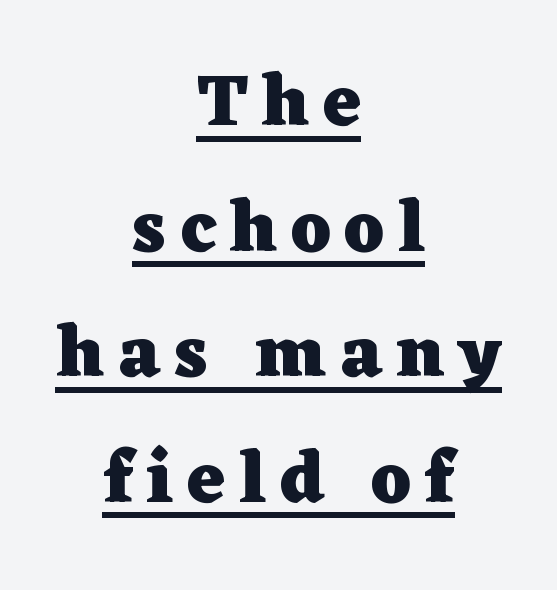
Neither beginnings nor endings align; midpoints do. Serifs: yes, visible at the terminals of the letterforms. Spacing verdict: proportional, widths tailored to each character. Students, this is bold: see how much ink each stroke carries. The string is rendered with underlining switched on.
